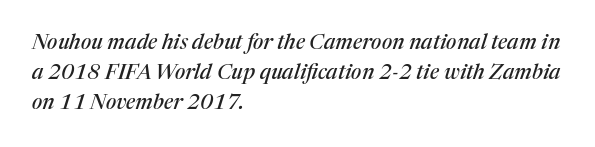
Q: Is the text italic (slanted)? A: Yes, it leans right by about 17 degrees.
Q: Is the text underlined? A: No.
Q: How is the paragraph aligned? A: Left-aligned.
Q: Is the spacing between letters normal or unusually wide? A: Normal.
Q: Is the spacing between lines tight, normal or loose? A: Normal.
